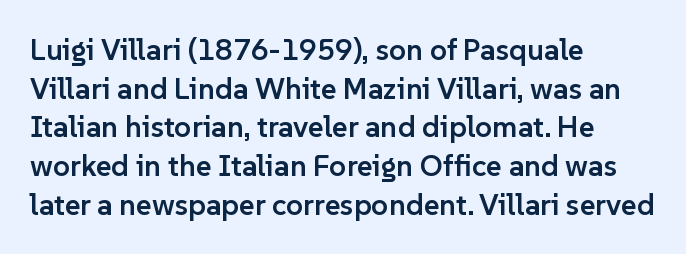
The image shows 30 px semibold sans-serif type, upright; set left-aligned, normal line spacing (1.29x), normal letter spacing, not underlined; low stroke contrast and a medium x-height.
